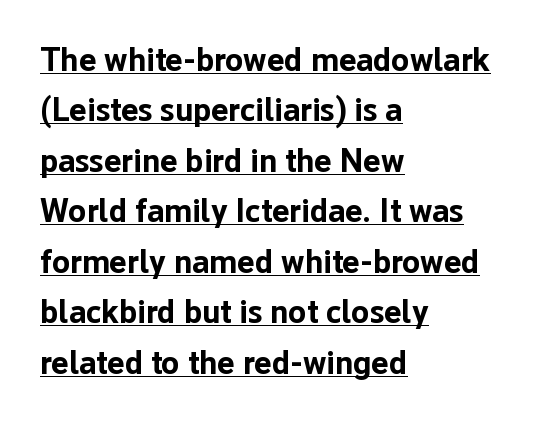
The rendering uses a bold face; every stroke is thick and dark. Notice how the passage keeps a crisp vertical edge on the left only. Varying glyph widths throughout — classic text-font behaviour. The letterforms sit shoulder to shoulder at normal distance. A typesetter would label this face a sans. It's the straight-up-and-down kind of type.
